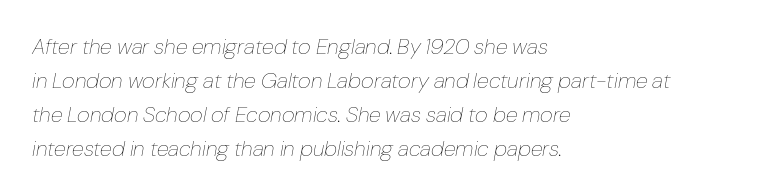
Q: Is the text bold? A: No.
Q: Is the text italic (slanted)? A: Yes, it leans right by about 10 degrees.
Q: Is the text underlined? A: No.
Q: How is the paragraph aligned? A: Left-aligned.
Q: Is the spacing between letters normal or unusually wide? A: Normal.
Q: Is the spacing between lines tight, normal or loose? A: Normal.
